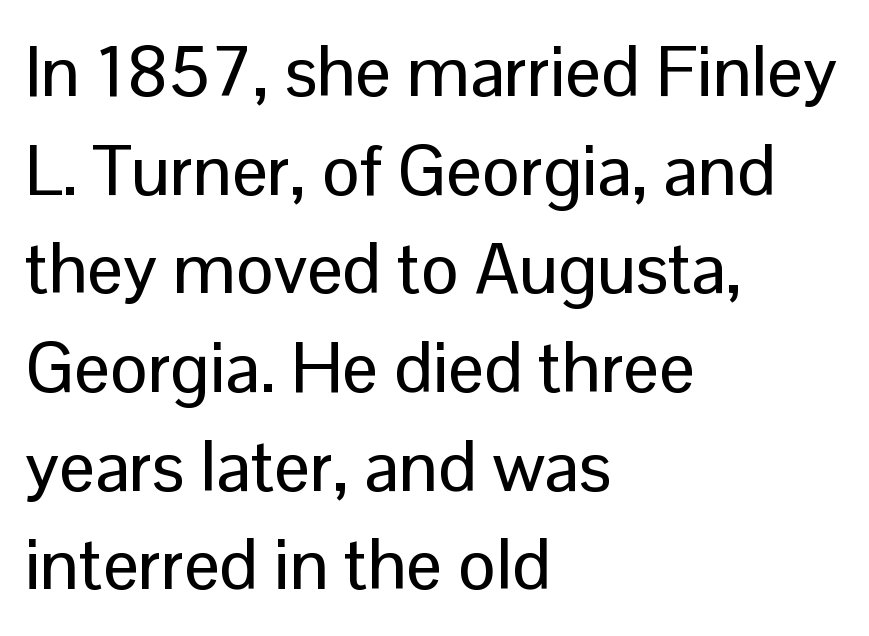
The ragged edge is on the right, which tells us the setting is flush left. Regular leading. Has an underline been added? It has not. There is no visible air inserted between adjacent glyphs. In terms of letterform style, serifs are entirely absent. The face used here is proportionally spaced, like ordinary book or web type.
